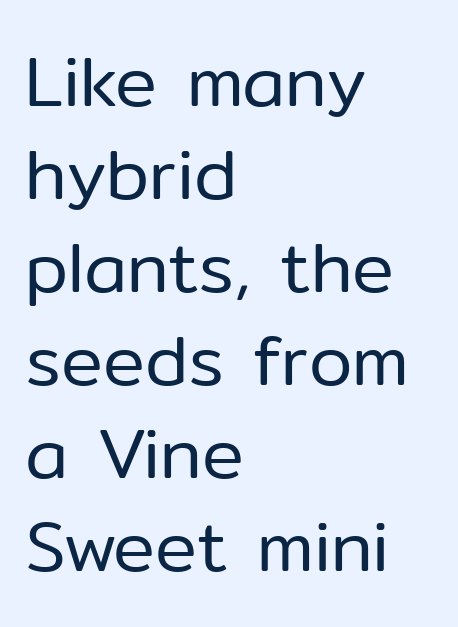
The image shows 70 px regular-weight sans-serif type, upright; set left-aligned, normal line spacing (1.33x), normal letter spacing, not underlined; low stroke contrast and a medium x-height.
